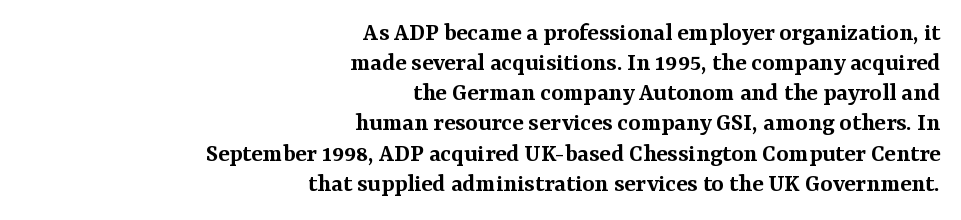
{"italic": "no", "bold": "semi", "underline": "no", "align": "right", "line_spacing_ratio": 1.16, "letter_spacing": "normal", "letter_spacing_em": 0.0, "glyph_px": 26}
